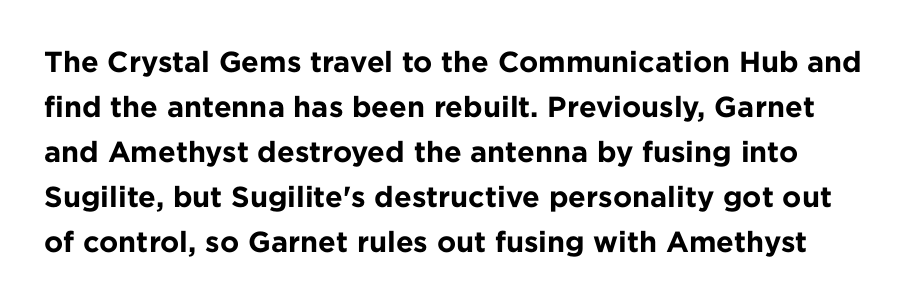
{"serif": "no", "italic": "no", "bold": "yes", "weight": "bold", "width": "normal", "stroke_contrast": "low", "x_height": "medium", "monospaced": "no", "underline": "no", "line_spacing": "normal", "line_spacing_ratio": 1.55, "letter_spacing": "normal", "letter_spacing_em": 0.0, "glyph_px": 29}
